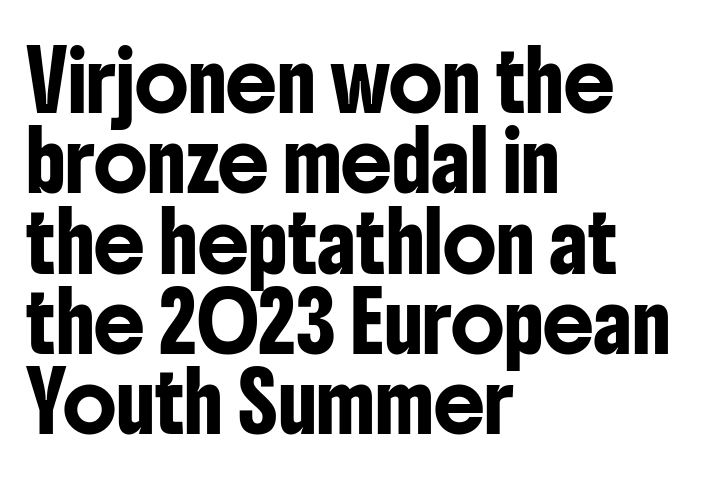
Q: Is the text italic (slanted)? A: No, it is upright.
Q: Is the typeface a serif or a sans-serif typeface? A: Sans-serif.
Q: Is the text underlined? A: No.
Q: How is the paragraph aligned? A: Left-aligned.
Q: Is the spacing between letters normal or unusually wide? A: Normal.
Q: Is the spacing between lines tight, normal or loose? A: Normal.
Q: Width (condensed, normal, or wide)? A: Condensed.
Q: Stroke contrast? A: Low.
Q: x-height? A: Medium.
Q: Monospaced? A: No.
